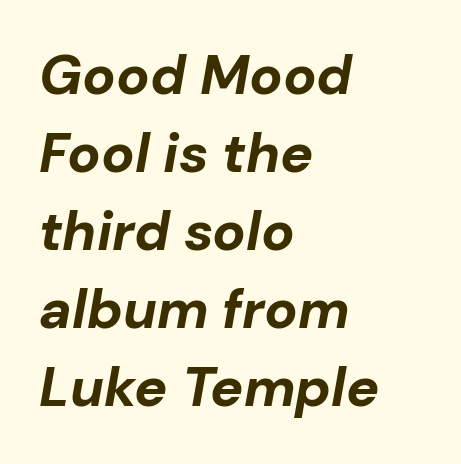
The image shows 55 px bold type, italic (leaning right); set left-aligned, normal line spacing (1.42x), normal letter spacing, not underlined; low stroke contrast and a medium x-height.
